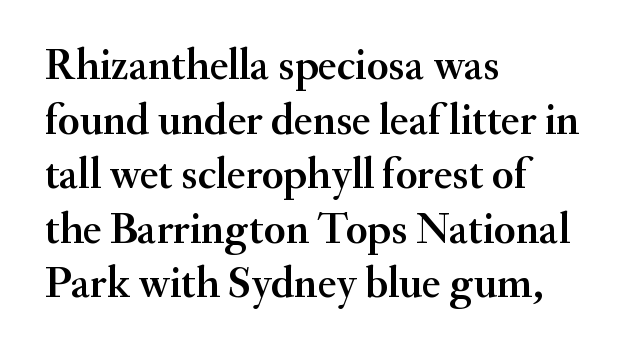
The image shows 44 px serif type, upright; set left-aligned, line spacing 1.24x, normal letter spacing, not underlined; medium stroke contrast and a small x-height.
